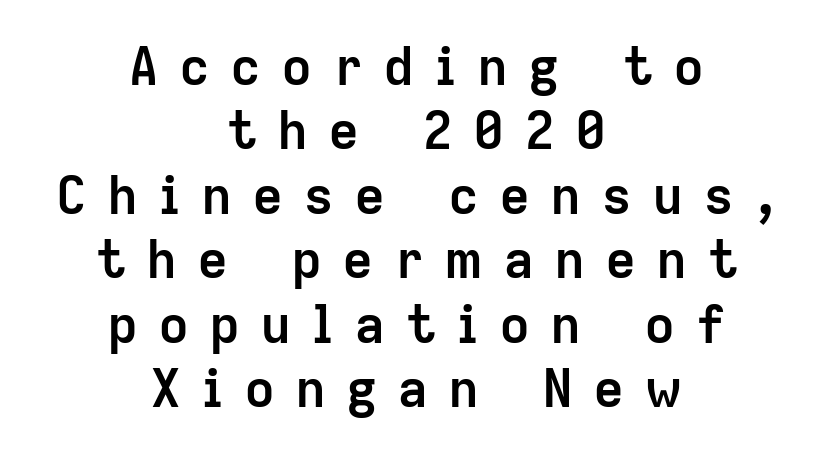
{"serif": "no", "italic": "no", "bold": "yes", "weight": "semibold", "width": "normal", "stroke_contrast": "low", "x_height": "medium", "monospaced": "no", "underline": "no", "align": "center", "line_spacing_ratio": 1.24, "letter_spacing": "wide", "letter_spacing_em": 0.38, "glyph_px": 52}
